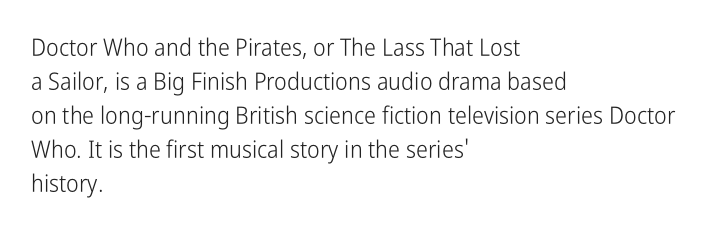
The image shows 24 px text type, upright; set left-aligned, normal line spacing (1.42x), normal letter spacing, not underlined.
